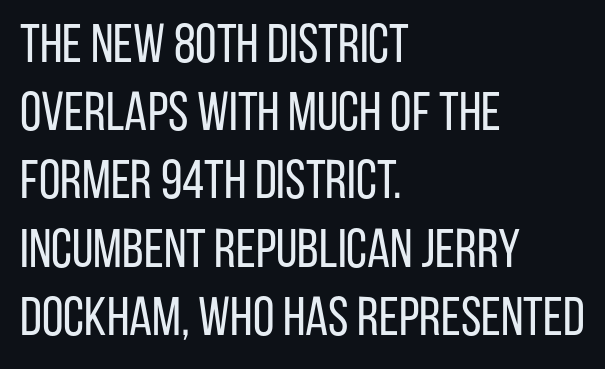
Q: Is the text bold? A: No.
Q: Is the text italic (slanted)? A: No, it is upright.
Q: Is the typeface a serif or a sans-serif typeface? A: Sans-serif.
Q: Is the text underlined? A: No.
Q: How is the paragraph aligned? A: Left-aligned.
Q: Is the spacing between letters normal or unusually wide? A: Normal.
Q: Width (condensed, normal, or wide)? A: Condensed.
Q: Stroke contrast? A: Low.
Q: x-height? A: Large.
Q: Monospaced? A: No.
